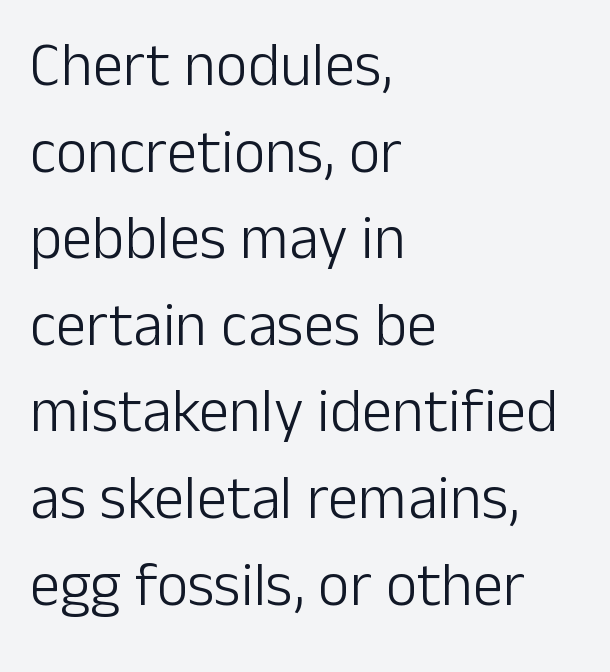
The image shows 61 px light sans-serif type, upright; set left-aligned, normal line spacing (1.42x), normal letter spacing, not underlined; low stroke contrast and a medium x-height.
